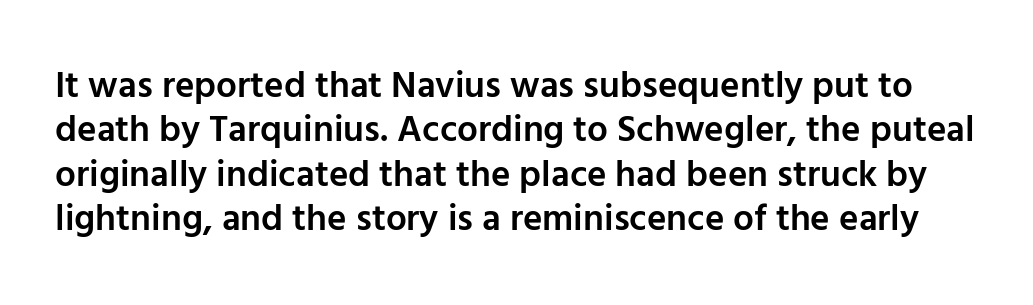
The image shows 37 px semibold sans-serif type, upright; set line spacing 1.2x, normal letter spacing, not underlined; low stroke contrast and a medium x-height.
